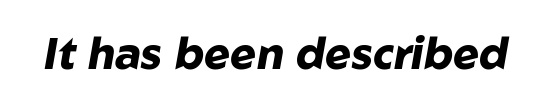
The image shows 44 px heavy type, italic (leaning right); set normal letter spacing, not underlined; low stroke contrast and a medium x-height.
